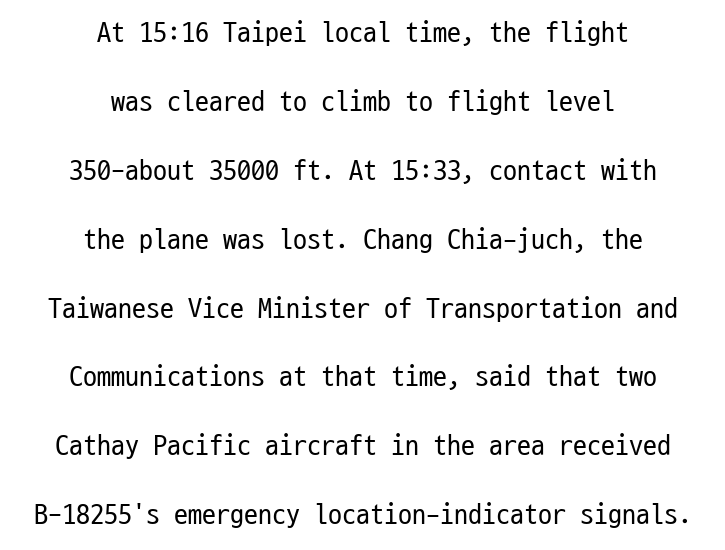
This sample is center-justified, so both line endings float freely. A typesetter would call this monospace, since all characters share one set width. Honestly, the letter spacing is just normal — you wouldn't notice it. No feet cap the strokes, marking this as sans-serif type.
